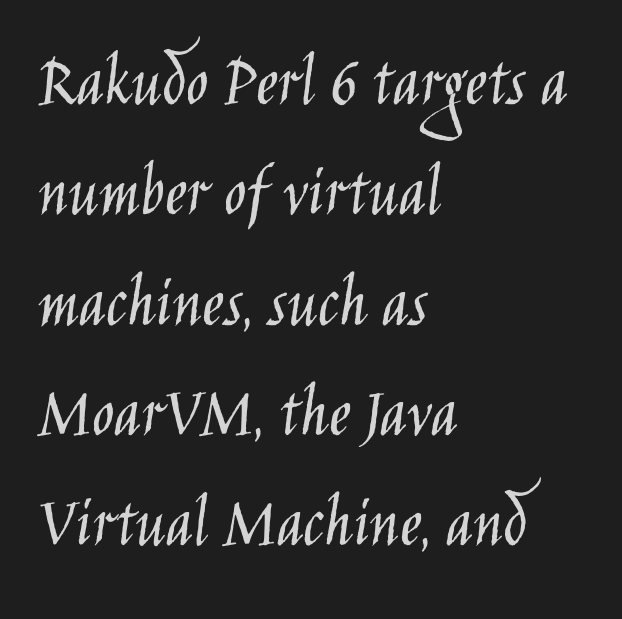
This rendering leaves character spacing at its baseline value. The letters look calm and open, with moderate or lighter stems. The zone under the glyphs is completely vacant. Here the designer chose a conventional face with non-uniform glyph widths. What kind of face is this? One without serifs — a sans.
